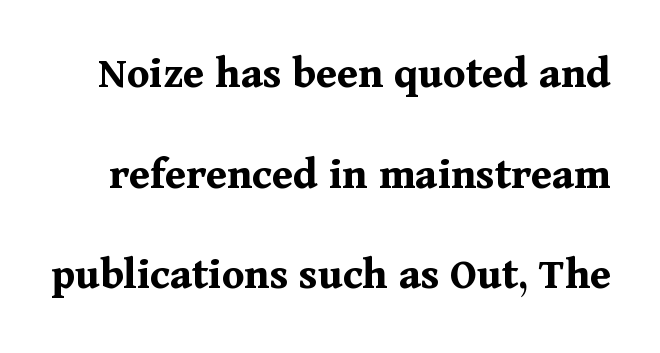
Q: Is the text bold? A: Yes.
Q: Is the text italic (slanted)? A: No, it is upright.
Q: Is the typeface a serif or a sans-serif typeface? A: Serif.
Q: Is the text underlined? A: No.
Q: Is the spacing between letters normal or unusually wide? A: Normal.
Q: Is the spacing between lines tight, normal or loose? A: Loose.
Q: Width (condensed, normal, or wide)? A: Normal.
Q: Stroke contrast? A: Medium.
Q: x-height? A: Medium.
Q: Monospaced? A: No.
